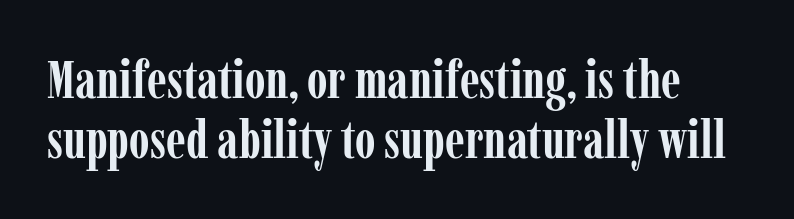
The glyphs in this specimen are seriffed. Spacing verdict: proportional, widths tailored to each character. Closely set lines give the paragraph a compact silhouette. The glyphs are unaccompanied by any horizontal stroke below them. Thick stems and heavy bowls — unmistakably bold. Here the glyphs are tracked normally, forming tight word shapes.
